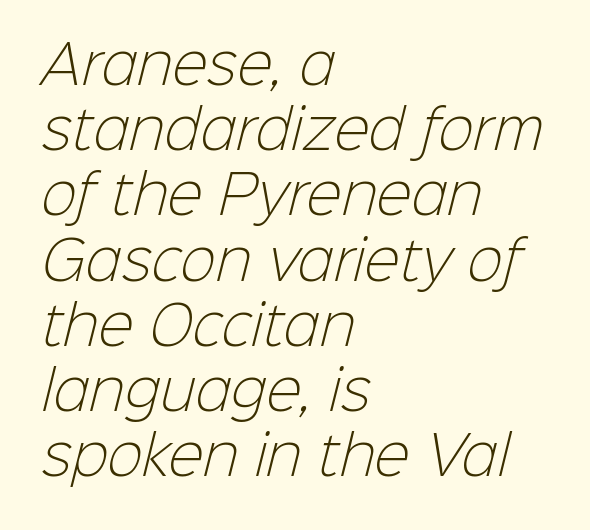
The image shows 53 px light sans-serif type; set left-aligned, line spacing 1.23x, normal letter spacing, not underlined; low stroke contrast and a medium x-height.
